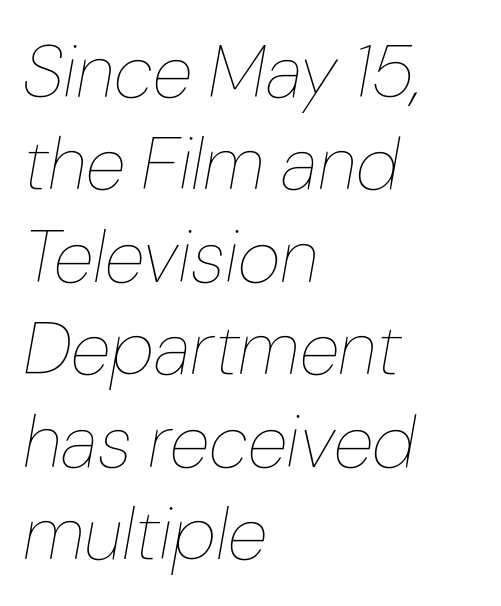
{"italic": "yes", "lean": "right", "slant_degrees": 10, "bold": "no", "weight": "thin", "width": "normal", "stroke_contrast": "low", "x_height": "medium", "monospaced": "no", "underline": "no", "align": "left", "line_spacing": "normal", "line_spacing_ratio": 1.25, "letter_spacing": "normal", "letter_spacing_em": 0.0, "glyph_px": 74}
